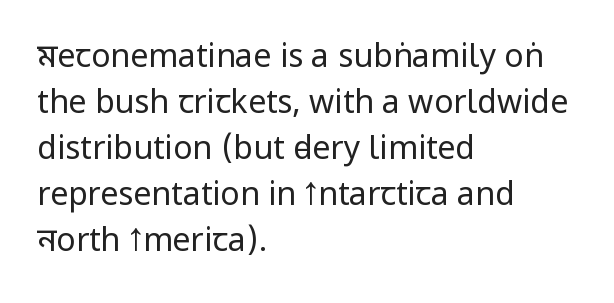
This block has exactly the height ordinary leading produces. The letterforms sit shoulder to shoulder at normal distance. Ordinary non-slanted type is in use. The string is rendered with underlining switched off.
